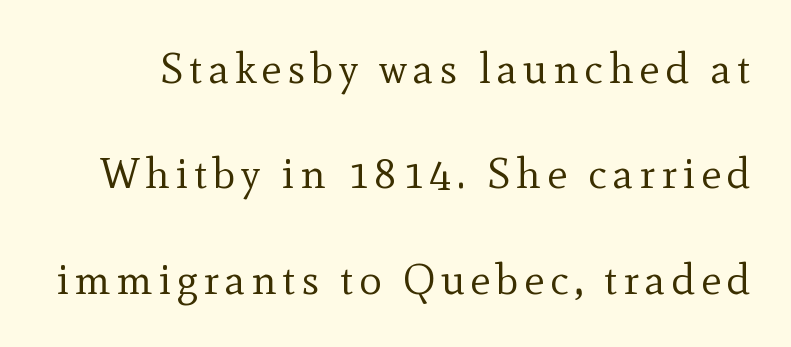
The image shows 43 px regular-weight serif type, upright; set loose line spacing (2.45x), not underlined; a small x-height.
